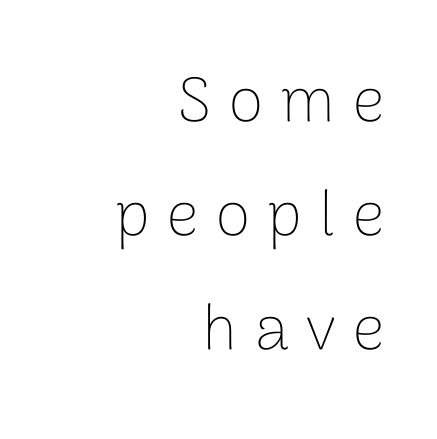
Is there any slant? The stems are plumb. Each stroke keeps to a modest, everyday thickness or less. Just letters on the line, the space beneath them empty. The passage shown is typeset with a sans-serif family. This sample has the flowing, uneven cadence of proportional lettering.
